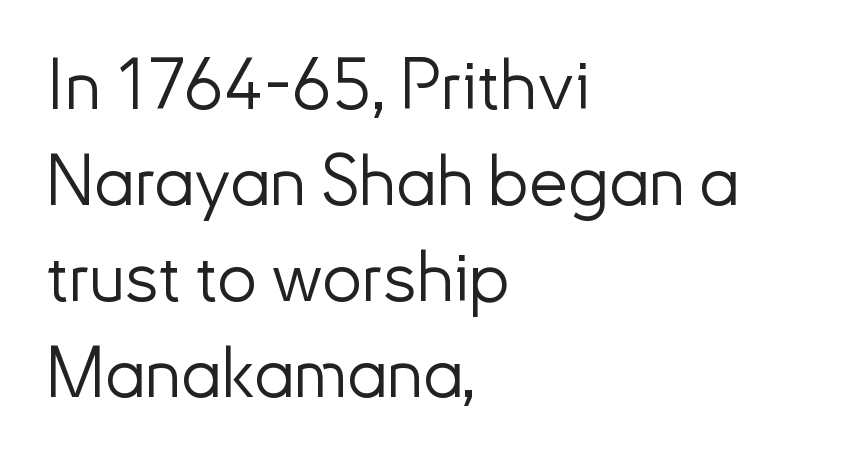
Q: Is the text bold? A: No.
Q: Is the text italic (slanted)? A: No, it is upright.
Q: Is the typeface a serif or a sans-serif typeface? A: Sans-serif.
Q: Is the text underlined? A: No.
Q: How is the paragraph aligned? A: Left-aligned.
Q: Is the spacing between letters normal or unusually wide? A: Normal.
Q: Is the spacing between lines tight, normal or loose? A: Normal.
Q: Width (condensed, normal, or wide)? A: Normal.
Q: Stroke contrast? A: Low.
Q: x-height? A: Small.
Q: Monospaced? A: No.
